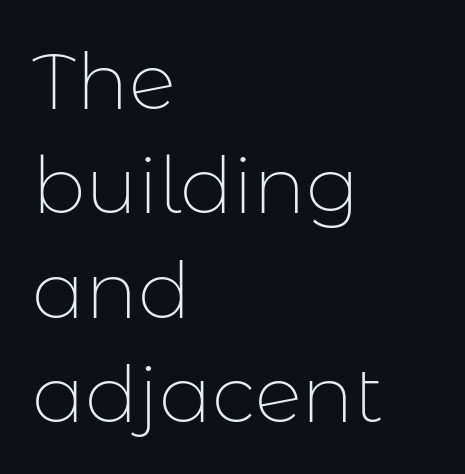
Looks like regular typesetting: each glyph gets only the width it needs. This is roman type, the default non-slanted kind. I'd call this a sans setting — the letters go barefoot. Teacher's note: observe the even left margin — that is flush-left alignment. Words float on clear page, feet unadorned.
